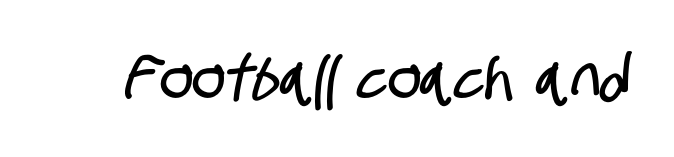
The image shows 62 px condensed sans-serif type; set normal letter spacing, not underlined; low stroke contrast and a large x-height.
